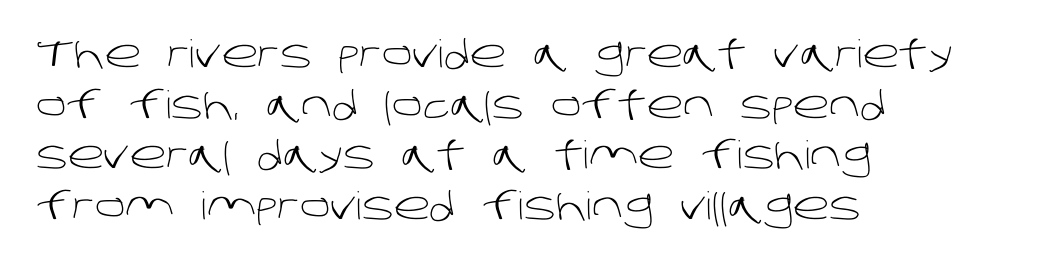
Q: Is the text bold? A: No.
Q: Is the typeface a serif or a sans-serif typeface? A: Sans-serif.
Q: Is the text underlined? A: No.
Q: How is the paragraph aligned? A: Left-aligned.
Q: Is the spacing between letters normal or unusually wide? A: Normal.
Q: Is the spacing between lines tight, normal or loose? A: Normal.
Q: Width (condensed, normal, or wide)? A: Normal.
Q: Stroke contrast? A: Low.
Q: x-height? A: Large.
Q: Monospaced? A: No.
